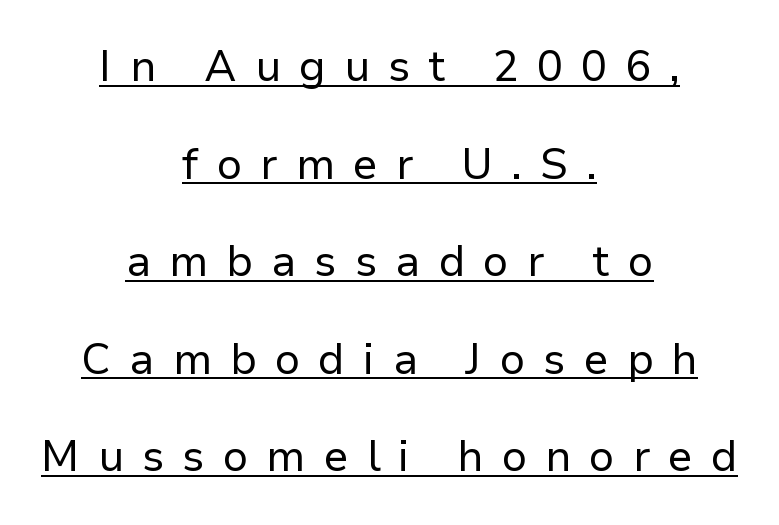
Somebody hit Ctrl+U on this one — the words are underlined. The type family on display is of the sans-serif kind. Proportional: the letters do not fall into vertical columns. Each stroke keeps to a modest, everyday thickness or less. The typography opts for an upright posture over an oblique one.
